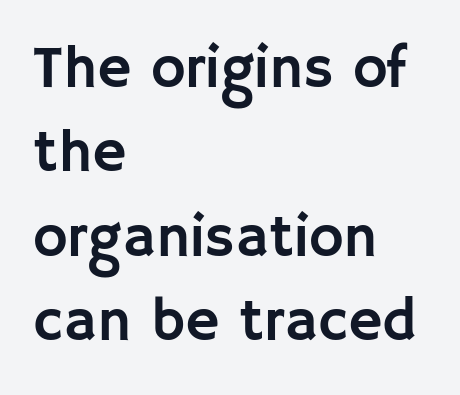
The image shows 59 px sans-serif type, upright; set left-aligned, normal line spacing (1.43x), normal letter spacing, not underlined; low stroke contrast and a large x-height.
